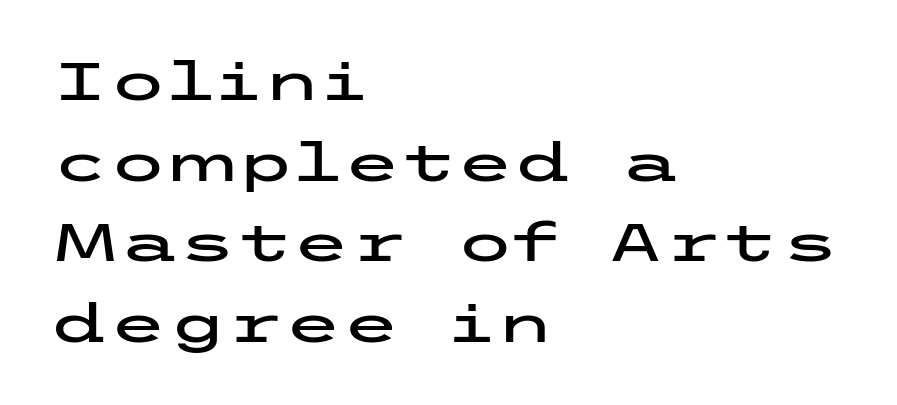
Honestly, the row spacing looks completely unremarkable. The line texture is even and compact thanks to regular tracking. Caption: multi-line text, flush left, ragged right. To sum up the face: it is a sans, with no serifs. This is roman type, the default non-slanted kind.
